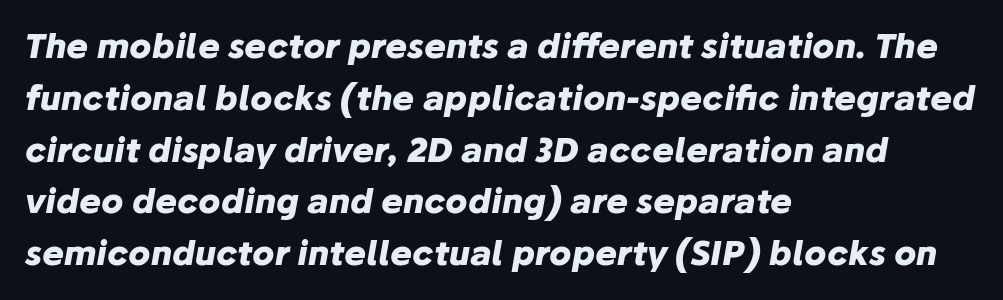
The image shows 33 px heavy type, italic (leaning right); set left-aligned, normal line spacing (1.57x), normal letter spacing, not underlined; low stroke contrast and a medium x-height.
